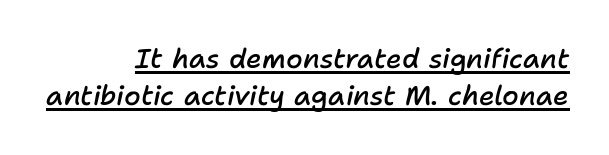
The image shows 27 px text type, italic (leaning right); set right-aligned, normal line spacing (1.38x), normal letter spacing, underlined.
